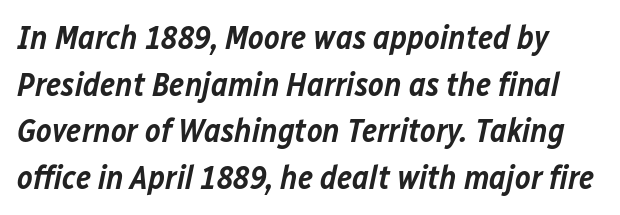
The image shows 33 px semibold type, italic (leaning right); set normal line spacing (1.41x), normal letter spacing, not underlined; low stroke contrast and a medium x-height.
